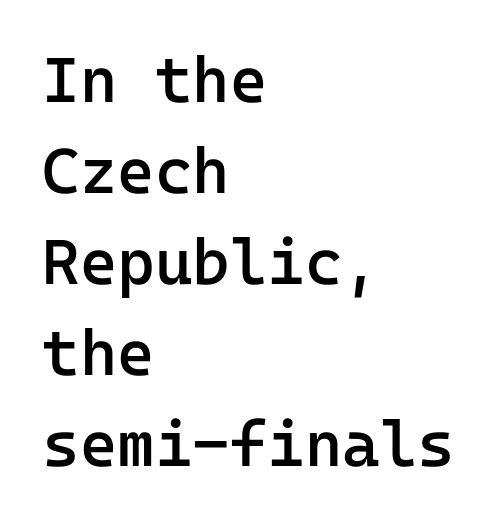
Q: Is the text bold? A: Semi-bold.
Q: Is the text italic (slanted)? A: No, it is upright.
Q: Is the typeface a serif or a sans-serif typeface? A: Sans-serif.
Q: Is the text underlined? A: No.
Q: How is the paragraph aligned? A: Left-aligned.
Q: Is the spacing between letters normal or unusually wide? A: Normal.
Q: Is the spacing between lines tight, normal or loose? A: Normal.
Q: Width (condensed, normal, or wide)? A: Normal.
Q: Stroke contrast? A: Low.
Q: x-height? A: Medium.
Q: Monospaced? A: Yes.
